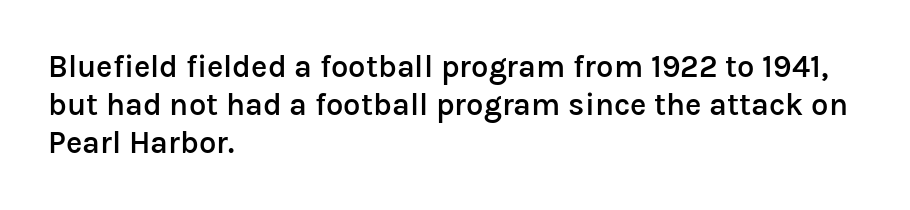
Which margin do the lines hug? The left one — the right edge is uneven. The glyphs in this specimen are sans serif. Just letters on the line, the space beneath them empty. Tall strokes in this sample are plumb rather than angled.
